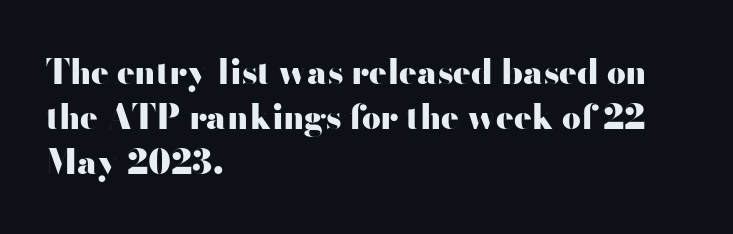
The image shows 33 px heavy, wide type, upright; set left-aligned, normal line spacing (1.36x), normal letter spacing, not underlined; high stroke contrast and a small x-height.
